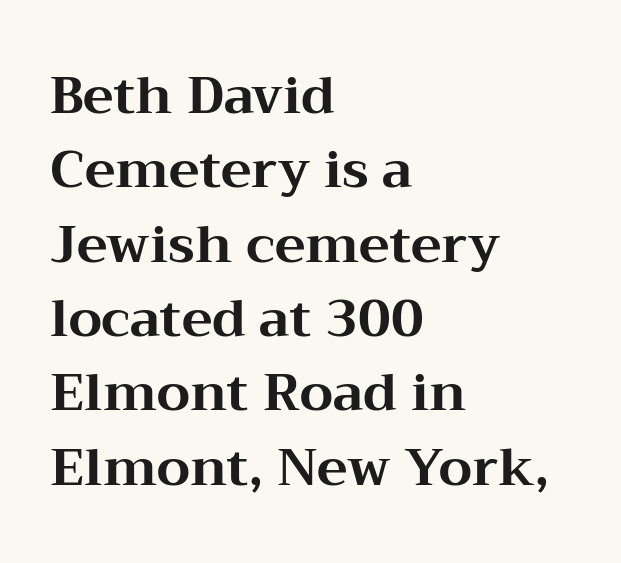
{"serif": "yes", "italic": "no", "bold": "yes", "weight": "bold", "width": "wide", "stroke_contrast": "medium", "x_height": "medium", "monospaced": "no", "underline": "no", "align": "left", "line_spacing": "normal", "line_spacing_ratio": 1.43, "letter_spacing": "normal", "letter_spacing_em": 0.0, "glyph_px": 52}
